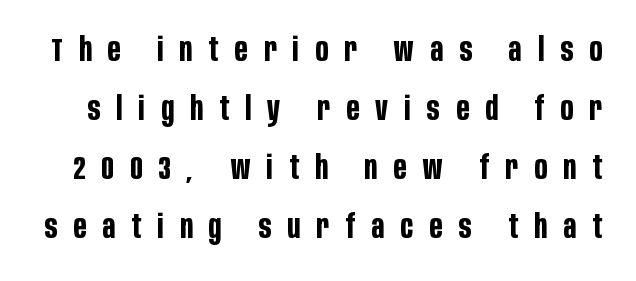
{"serif": "no", "italic": "no", "bold": "yes", "weight": "bold", "width": "condensed", "stroke_contrast": "low", "x_height": "large", "monospaced": "no", "underline": "no", "line_spacing_ratio": 1.79, "letter_spacing": "wide", "letter_spacing_em": 0.49, "glyph_px": 33}
